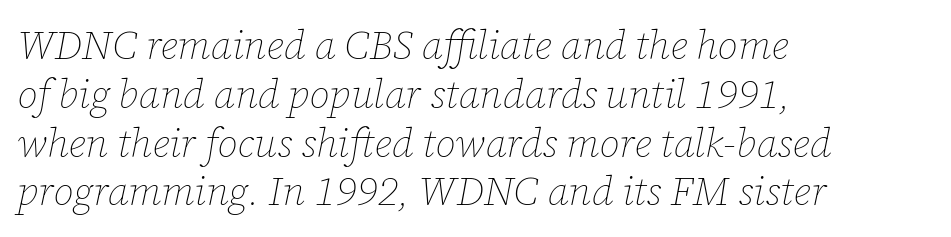
{"italic": "yes", "lean": "right", "slant_degrees": 12, "bold": "no", "weight": "thin", "width": "normal", "stroke_contrast": "low", "x_height": "medium", "monospaced": "no", "underline": "no", "align": "left", "line_spacing_ratio": 1.22, "letter_spacing": "normal", "letter_spacing_em": 0.0, "glyph_px": 40}
